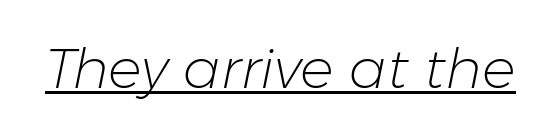
The rendering uses natural spacing where letterforms have individual widths. These lines were composed using italics. Stroke thickness stays within the range of a standard reading face or lighter. These lines keep a tight, regular rhythm from letter to letter.
